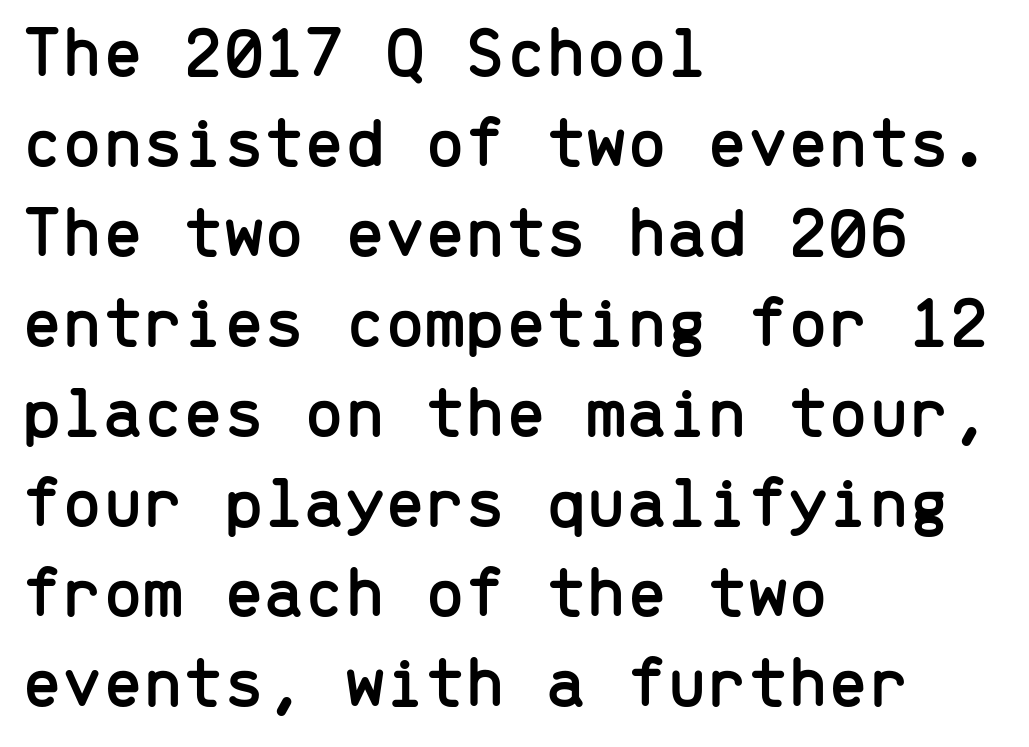
The image shows 72 px sans-serif type, upright, monospaced; set left-aligned, normal line spacing (1.25x), normal letter spacing, not underlined; low stroke contrast and a medium x-height.
